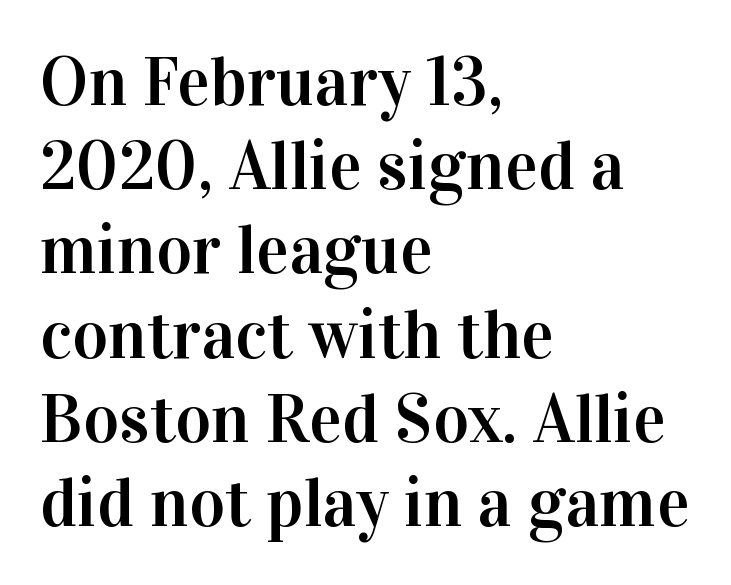
Students, note that the glyphs here touch the page at normal intervals. Check where the strokes stop: tiny serifs finish them off. Designer's note — italics off, roman on. Plain, unruled lines of type. Line beginnings align vertically; line endings do not. You could not count columns in this text — the font is proportionally spaced.
